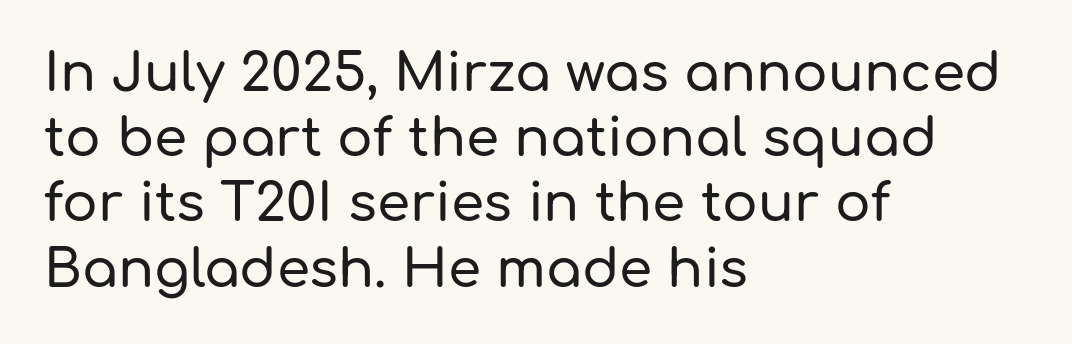
Q: Is the text italic (slanted)? A: No, it is upright.
Q: Is the typeface a serif or a sans-serif typeface? A: Sans-serif.
Q: Is the text underlined? A: No.
Q: How is the paragraph aligned? A: Left-aligned.
Q: Is the spacing between letters normal or unusually wide? A: Normal.
Q: Width (condensed, normal, or wide)? A: Normal.
Q: Stroke contrast? A: Low.
Q: x-height? A: Medium.
Q: Monospaced? A: No.
